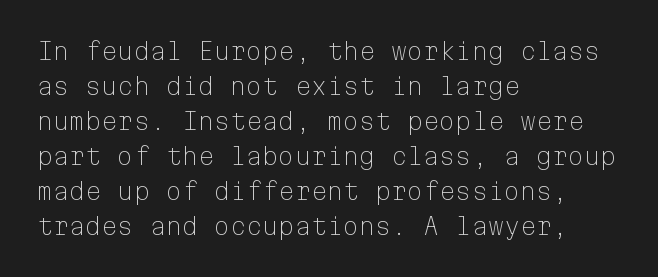
Q: Is the text bold? A: No.
Q: Is the text italic (slanted)? A: No, it is upright.
Q: Is the text underlined? A: No.
Q: How is the paragraph aligned? A: Left-aligned.
Q: Is the spacing between letters normal or unusually wide? A: Normal.
Q: Is the spacing between lines tight, normal or loose? A: Normal.
